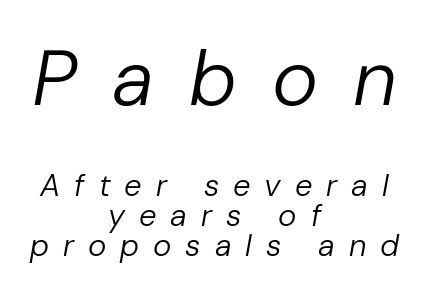
The specimen reads as italic at a glance. Beneath every word, the page is bare. If you measured baseline to baseline, you'd find a short distance. The rendering shrinks the type as you move from the upper chunk to the lower. A typesetter would call this proportional, since set widths differ per character.
